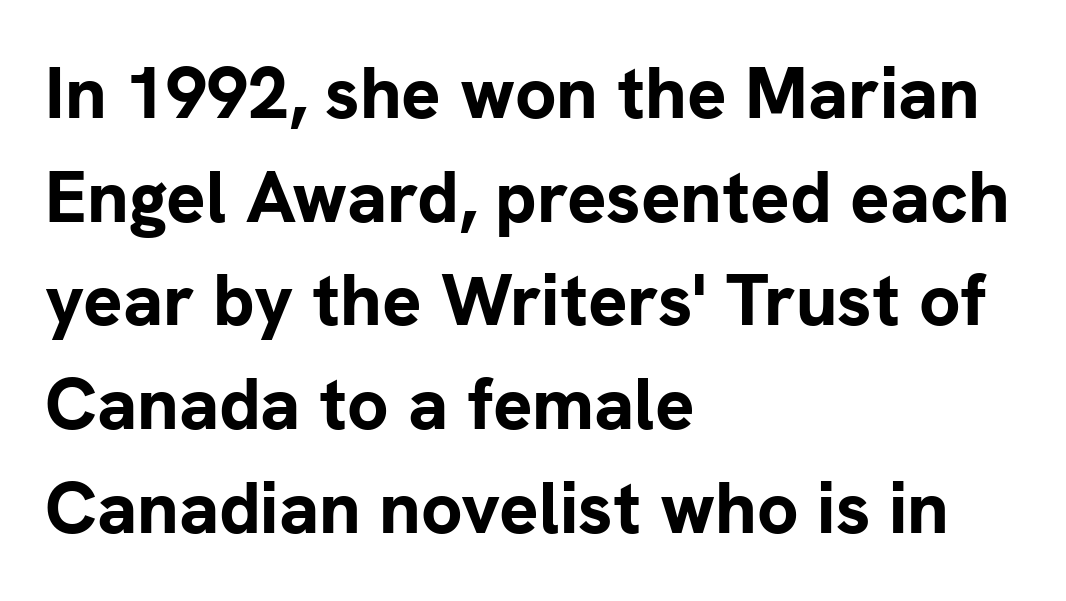
Q: Is the text bold? A: Yes.
Q: Is the text italic (slanted)? A: No, it is upright.
Q: Is the typeface a serif or a sans-serif typeface? A: Sans-serif.
Q: Is the text underlined? A: No.
Q: How is the paragraph aligned? A: Left-aligned.
Q: Is the spacing between letters normal or unusually wide? A: Normal.
Q: Is the spacing between lines tight, normal or loose? A: Normal.
Q: Width (condensed, normal, or wide)? A: Normal.
Q: Stroke contrast? A: Low.
Q: x-height? A: Medium.
Q: Monospaced? A: No.
